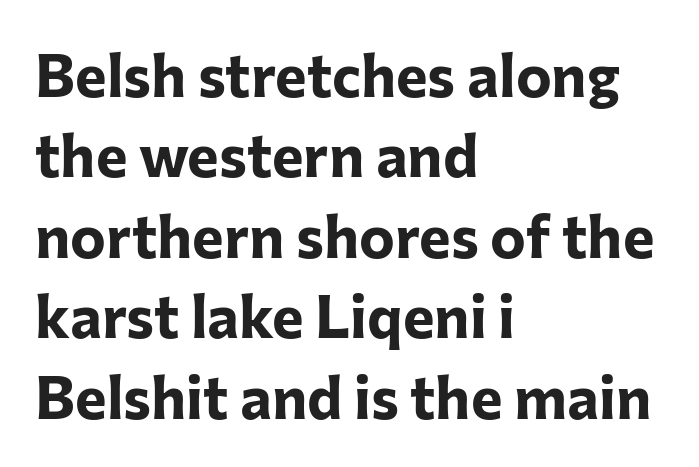
{"serif": "no", "italic": "no", "bold": "yes", "weight": "bold", "width": "normal", "stroke_contrast": "low", "x_height": "medium", "monospaced": "no", "underline": "no", "align": "left", "line_spacing": "normal", "line_spacing_ratio": 1.34, "letter_spacing": "normal", "letter_spacing_em": 0.0, "glyph_px": 60}
